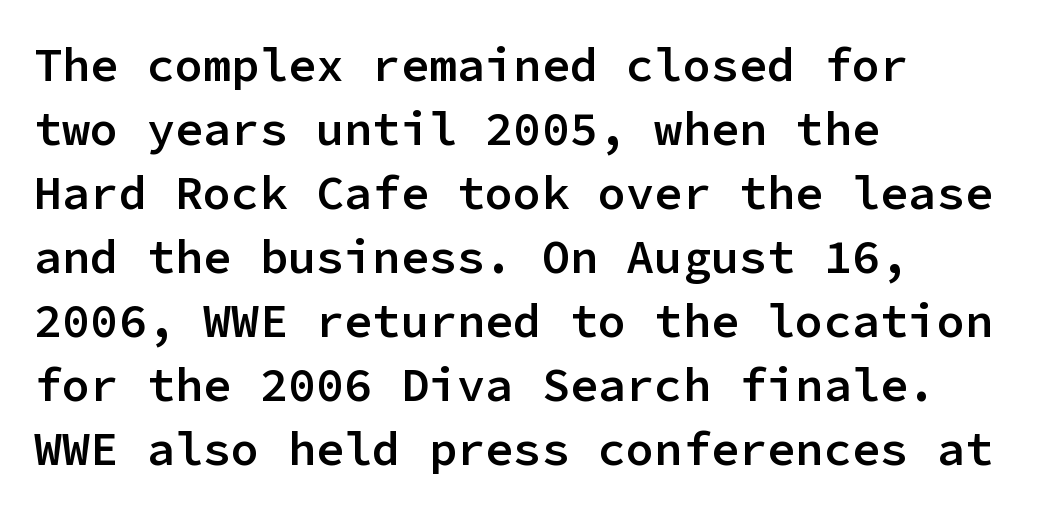
The image shows 47 px semibold sans-serif type, upright, monospaced; set left-aligned, normal line spacing (1.36x), normal letter spacing, not underlined; low stroke contrast and a medium x-height.
